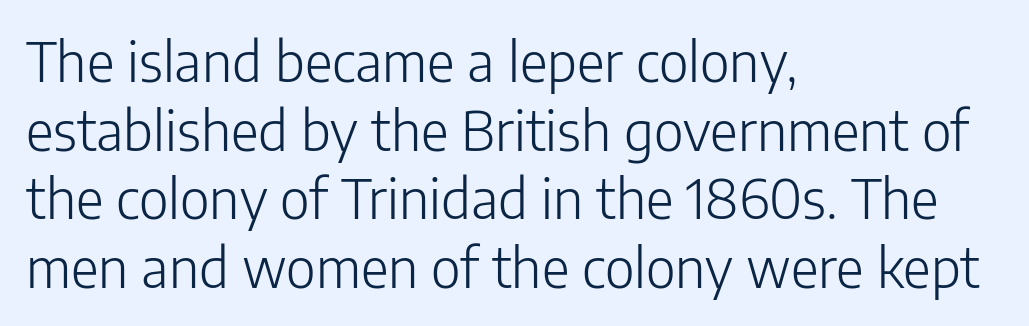
The image shows 54 px light sans-serif type, upright; set left-aligned, normal line spacing (1.27x), normal letter spacing, not underlined; low stroke contrast and a medium x-height.
